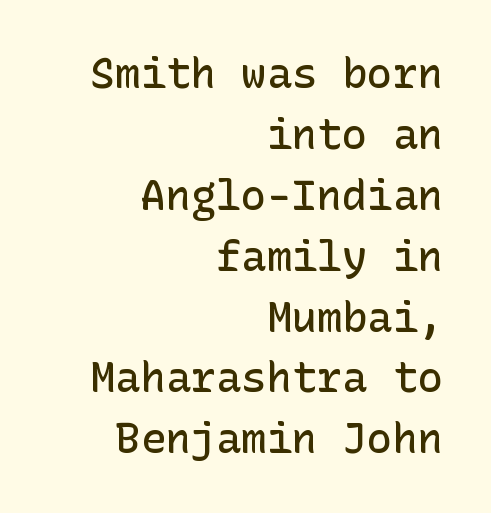
Where is the straight margin? On the right. The rendering keeps characters at their native spacing. The letters stand upright; this is a roman face. The passage shown is not underscored anywhere. The vertical gap from one line to the next is medium. The rendering uses a semibold face; strokes are thickened but not to full bold.
